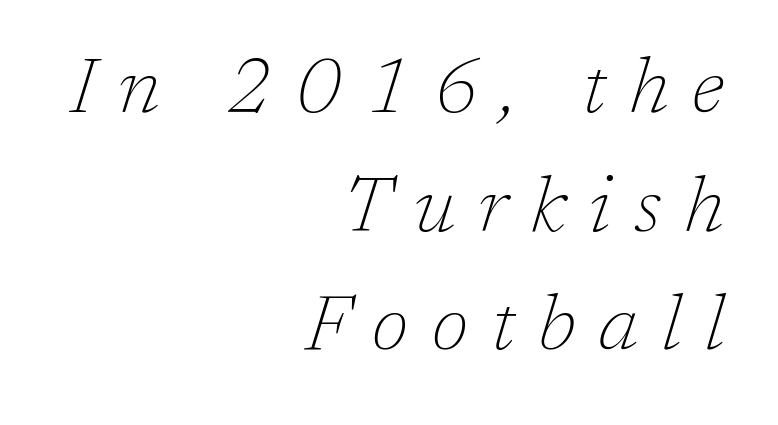
The image shows 78 px thin serif type, italic (leaning right); set right-aligned, normal line spacing (1.52x), unusually wide letter spacing (+0.3 em), not underlined; low stroke contrast and a medium x-height.
